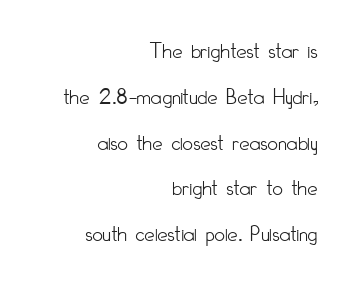
{"italic": "no", "bold": "no", "underline": "no", "align": "right", "line_spacing": "loose", "line_spacing_ratio": 1.99, "letter_spacing": "normal", "letter_spacing_em": 0.0, "glyph_px": 23}
